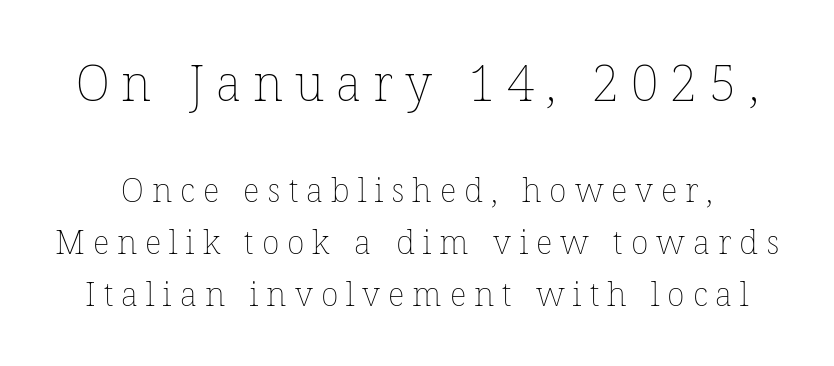
{"italic": "no", "bold": "no", "weight": "thin", "width": "normal", "stroke_contrast": "low", "x_height": "medium", "monospaced": "no", "underline": "no", "line_spacing": "normal", "line_spacing_ratio": 1.58, "letter_spacing": "wide", "letter_spacing_em": 0.24, "larger_block": "first", "size_ratio": 1.48, "glyph_px": 49}
